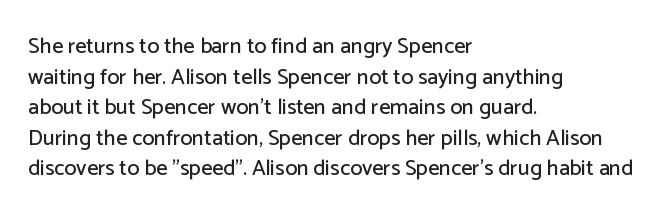
Q: Is the text italic (slanted)? A: No, it is upright.
Q: Is the text underlined? A: No.
Q: How is the paragraph aligned? A: Left-aligned.
Q: Is the spacing between letters normal or unusually wide? A: Normal.
Q: Is the spacing between lines tight, normal or loose? A: Normal.
